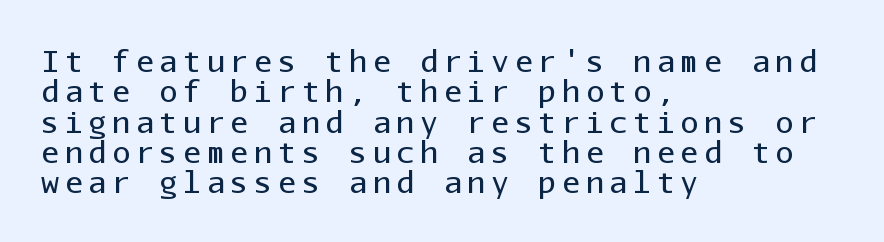
Q: Is the text bold? A: No.
Q: Is the text italic (slanted)? A: No, it is upright.
Q: Is the typeface a serif or a sans-serif typeface? A: Sans-serif.
Q: Is the text underlined? A: No.
Q: How is the paragraph aligned? A: Left-aligned.
Q: Is the spacing between lines tight, normal or loose? A: Tight.
Q: Width (condensed, normal, or wide)? A: Normal.
Q: Stroke contrast? A: Low.
Q: x-height? A: Medium.
Q: Monospaced? A: Yes.
